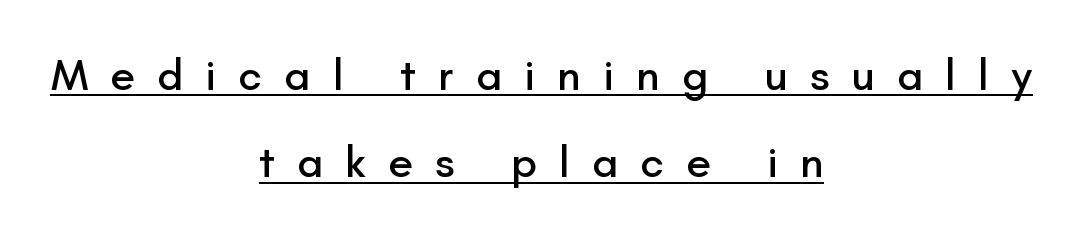
{"serif": "no", "italic": "no", "width": "normal", "stroke_contrast": "low", "x_height": "small", "monospaced": "no", "underline": "yes", "align": "center", "line_spacing": "loose", "line_spacing_ratio": 1.94, "letter_spacing": "wide", "letter_spacing_em": 0.49, "glyph_px": 45}
